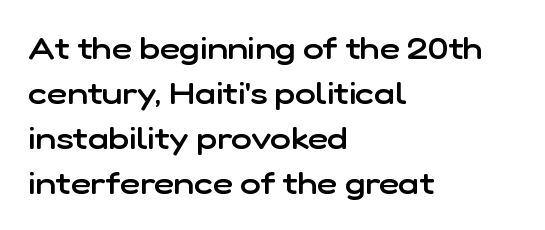
Rendered with straight, roman letterforms. Proportional: the letters do not fall into vertical columns. Left-aligned paragraph, ragged on the right. The specimen omits any rule beneath the text block's lines.
